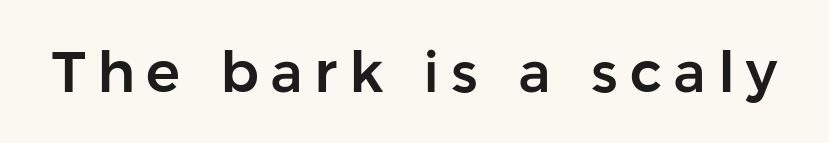
{"serif": "no", "italic": "no", "width": "normal", "stroke_contrast": "low", "x_height": "medium", "monospaced": "no", "underline": "no", "letter_spacing": "wide", "letter_spacing_em": 0.2, "glyph_px": 57}
